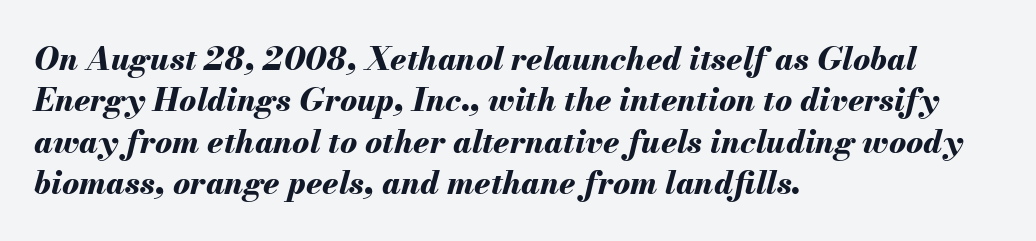
Looking at the ascenders, they clearly lean. The face used here is rendered with its standard letterfit. Varying glyph widths throughout — classic text-font behaviour. Quick note: interline space is typical. Summary of weight: heavy, a full bold. One-word summary of the alignment: left.
